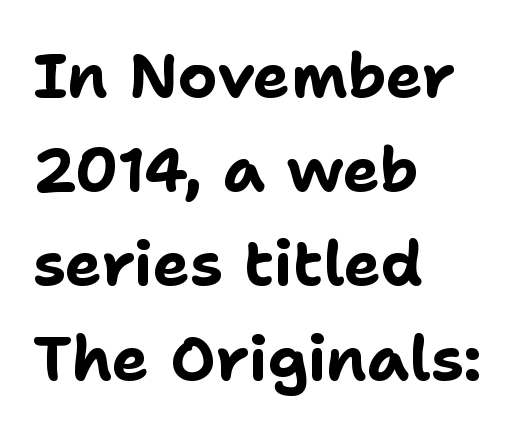
Q: Is the text bold? A: Yes.
Q: Is the text italic (slanted)? A: No, it is upright.
Q: Is the typeface a serif or a sans-serif typeface? A: Sans-serif.
Q: Is the text underlined? A: No.
Q: How is the paragraph aligned? A: Left-aligned.
Q: Is the spacing between letters normal or unusually wide? A: Normal.
Q: Is the spacing between lines tight, normal or loose? A: Normal.
Q: Width (condensed, normal, or wide)? A: Normal.
Q: Stroke contrast? A: Low.
Q: x-height? A: Medium.
Q: Monospaced? A: No.
